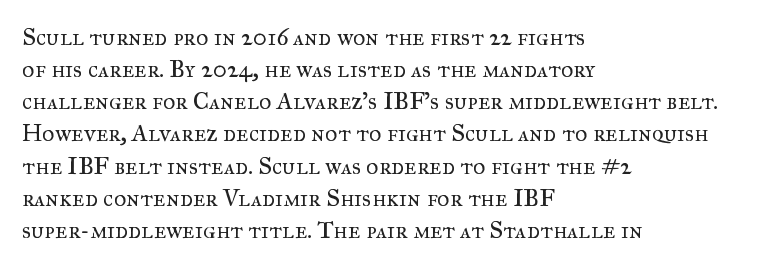
Q: Is the text bold? A: No.
Q: Is the text italic (slanted)? A: No, it is upright.
Q: Is the text underlined? A: No.
Q: How is the paragraph aligned? A: Left-aligned.
Q: Is the spacing between letters normal or unusually wide? A: Normal.
Q: Is the spacing between lines tight, normal or loose? A: Normal.
